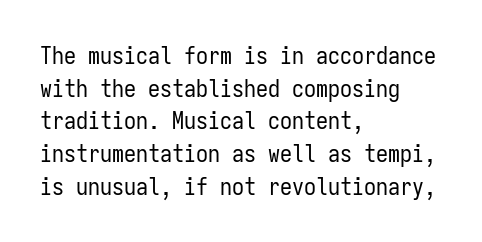
Q: Is the text bold? A: No.
Q: Is the text italic (slanted)? A: No, it is upright.
Q: Is the text underlined? A: No.
Q: How is the paragraph aligned? A: Left-aligned.
Q: Is the spacing between letters normal or unusually wide? A: Normal.
Q: Is the spacing between lines tight, normal or loose? A: Normal.
